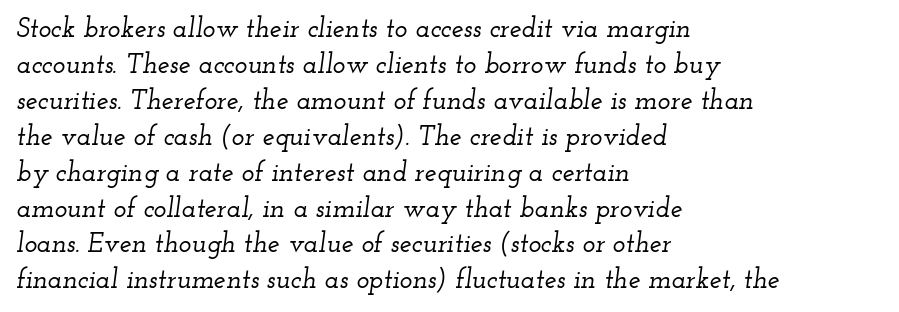
Q: Is the text italic (slanted)? A: Yes, it leans right by about 12 degrees.
Q: Is the text underlined? A: No.
Q: How is the paragraph aligned? A: Left-aligned.
Q: Is the spacing between letters normal or unusually wide? A: Normal.
Q: Is the spacing between lines tight, normal or loose? A: Normal.
